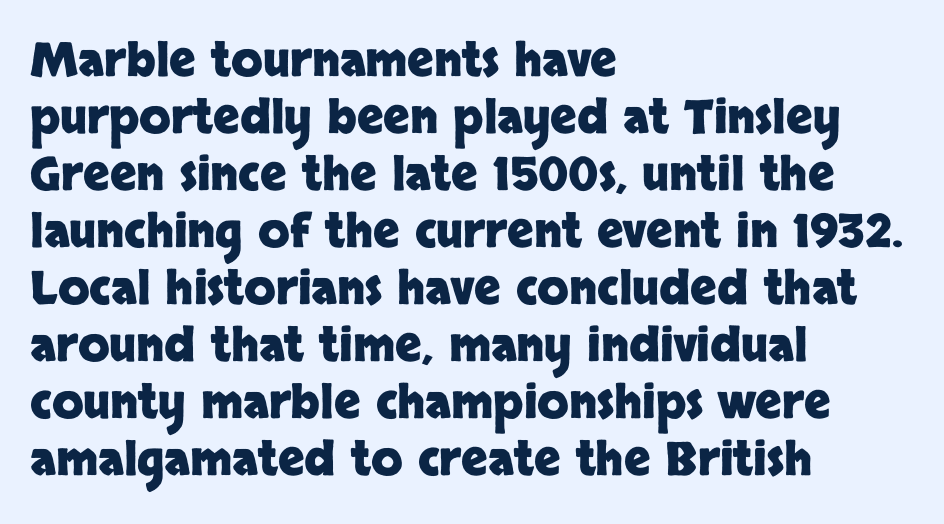
Q: Is the text bold? A: Yes.
Q: Is the text italic (slanted)? A: No, it is upright.
Q: Is the typeface a serif or a sans-serif typeface? A: Sans-serif.
Q: Is the text underlined? A: No.
Q: How is the paragraph aligned? A: Left-aligned.
Q: Is the spacing between letters normal or unusually wide? A: Normal.
Q: Width (condensed, normal, or wide)? A: Normal.
Q: Stroke contrast? A: Low.
Q: x-height? A: Large.
Q: Monospaced? A: No.
